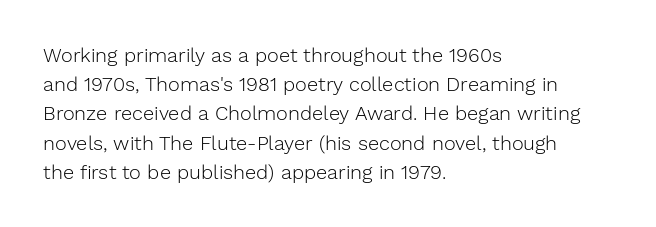
A normal amount of white space separates one row of letters from the next. The foot of each line stays bare and open. The ragged edge is on the right, which tells us the setting is flush left. This sample uses an upright cut, with every glyph sitting square on the baseline. No chunkiness to these letters — they're not bold. Does extra space separate the letters? No, they use regular spacing.
